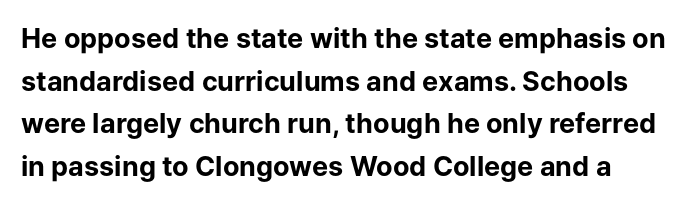
Q: Is the text bold? A: Yes.
Q: Is the text italic (slanted)? A: No, it is upright.
Q: Is the text underlined? A: No.
Q: Is the spacing between letters normal or unusually wide? A: Normal.
Q: Is the spacing between lines tight, normal or loose? A: Normal.
